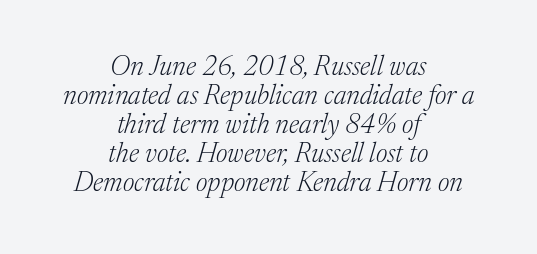
The image shows 27 px text type, italic (leaning right); set centered, tight line spacing (1.07x), normal letter spacing, not underlined.
